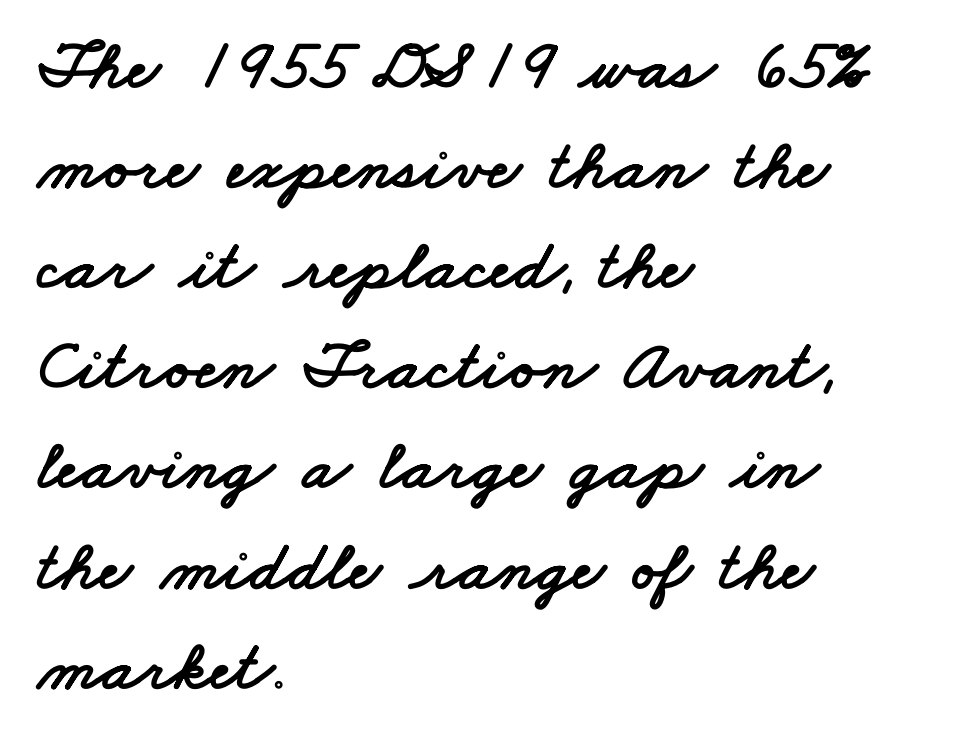
Q: Is the typeface a serif or a sans-serif typeface? A: Sans-serif.
Q: Is the text underlined? A: No.
Q: How is the paragraph aligned? A: Left-aligned.
Q: Is the spacing between letters normal or unusually wide? A: Normal.
Q: Is the spacing between lines tight, normal or loose? A: Normal.
Q: Width (condensed, normal, or wide)? A: Wide.
Q: Stroke contrast? A: Low.
Q: x-height? A: Small.
Q: Monospaced? A: No.
